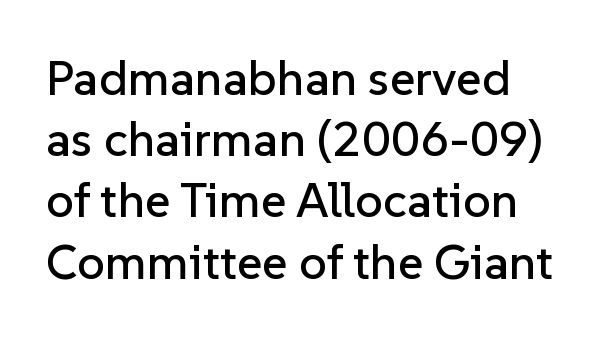
The image shows 49 px sans-serif type, upright; set normal line spacing (1.25x), normal letter spacing, not underlined; low stroke contrast and a medium x-height.
